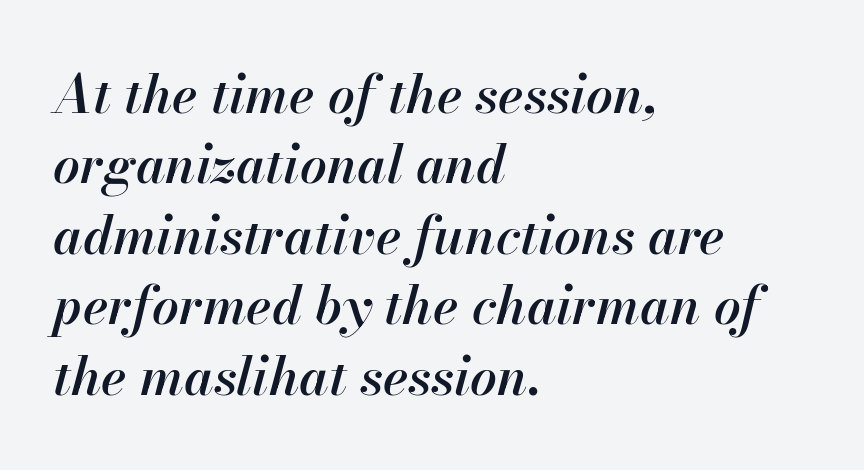
Summary of vertical rhythm: regular, with standard interline spacing. The rendering applies a slant to the glyphs. The typesetter chose a ragged-right arrangement here. Every letter is mildly thick-stroked: semibold rather than bold. Honestly, the letter spacing is just normal — you wouldn't notice it.
